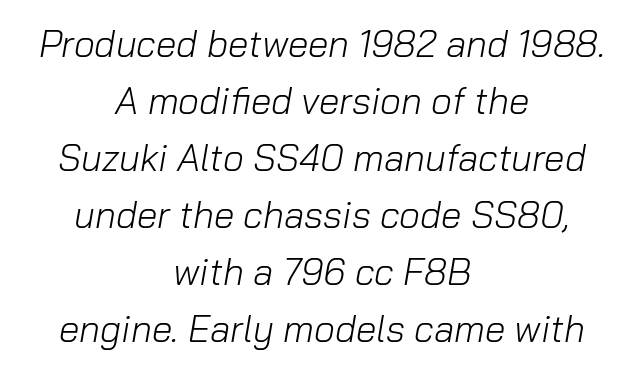
The image shows 37 px light type, italic (leaning right); set centered, normal line spacing (1.54x), normal letter spacing, not underlined; low stroke contrast and a medium x-height.
